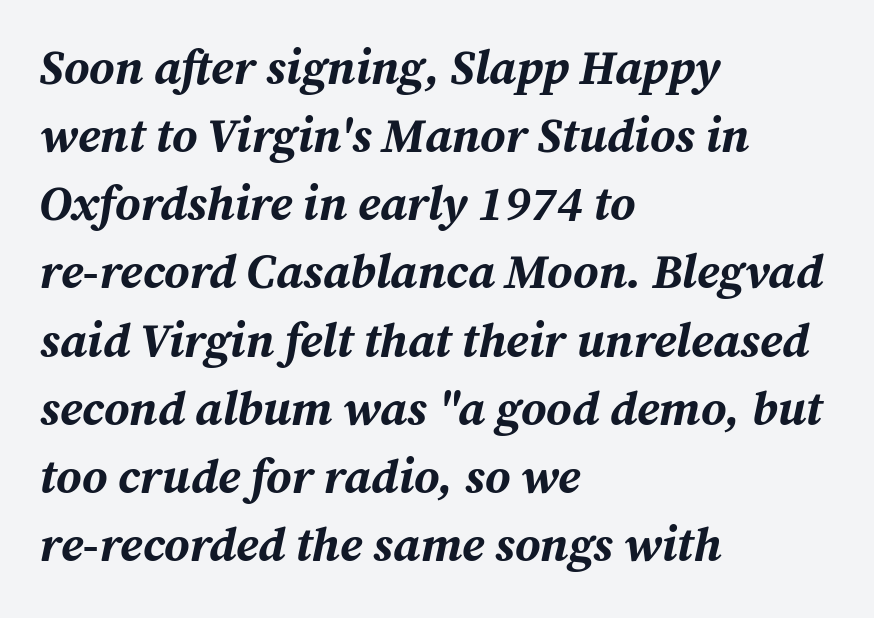
The image shows 48 px bold type, italic (leaning right); set left-aligned, normal line spacing (1.42x), normal letter spacing, not underlined; medium stroke contrast and a medium x-height.
